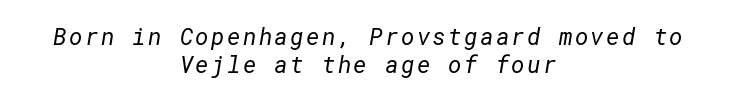
Alignment: centered. No word sits above an underline. The font is comparable to plain body text, perhaps lighter.
